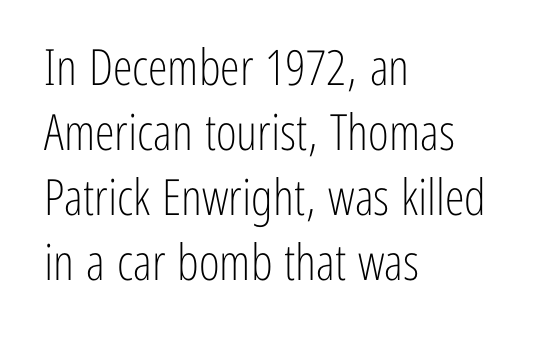
{"serif": "no", "italic": "no", "bold": "no", "weight": "light", "width": "condensed", "stroke_contrast": "low", "x_height": "medium", "monospaced": "no", "underline": "no", "align": "left", "line_spacing": "normal", "line_spacing_ratio": 1.3, "letter_spacing": "normal", "letter_spacing_em": 0.0, "glyph_px": 50}
